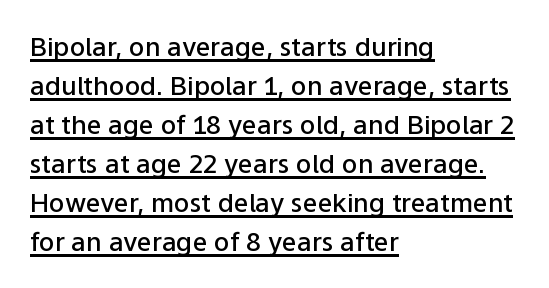
Strokes here are thickened, but only to semibold level. The specimen reads as upright at a glance. Compared with undecorated copy, this sample adds a rule below the words. Layout note: lines flush left. Is there much room between lines? A standard amount, neither cramped nor airy.
